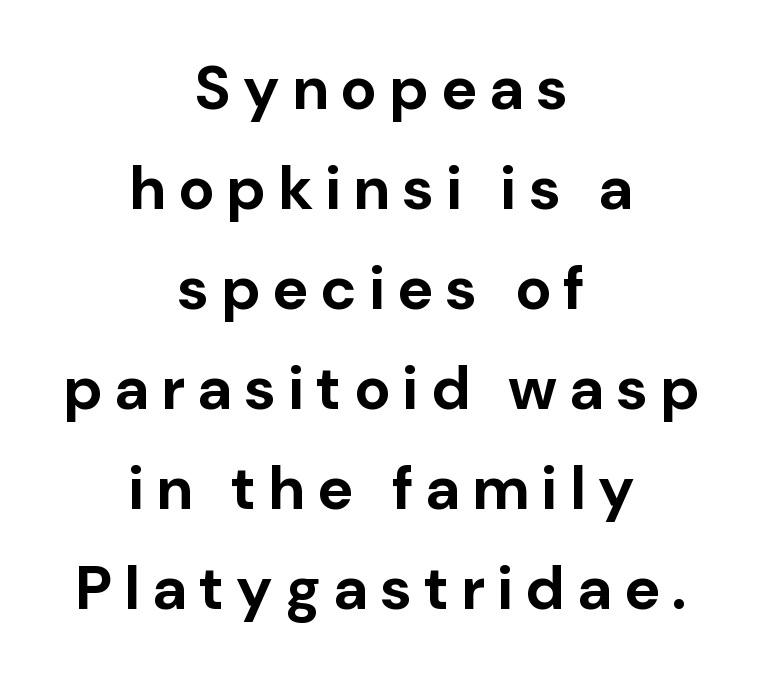
Q: Is the text bold? A: Yes.
Q: Is the text italic (slanted)? A: No, it is upright.
Q: Is the typeface a serif or a sans-serif typeface? A: Sans-serif.
Q: Is the text underlined? A: No.
Q: How is the paragraph aligned? A: Centered.
Q: Is the spacing between letters normal or unusually wide? A: Unusually wide.
Q: Is the spacing between lines tight, normal or loose? A: Normal.
Q: Width (condensed, normal, or wide)? A: Normal.
Q: Stroke contrast? A: Low.
Q: x-height? A: Medium.
Q: Monospaced? A: No.
